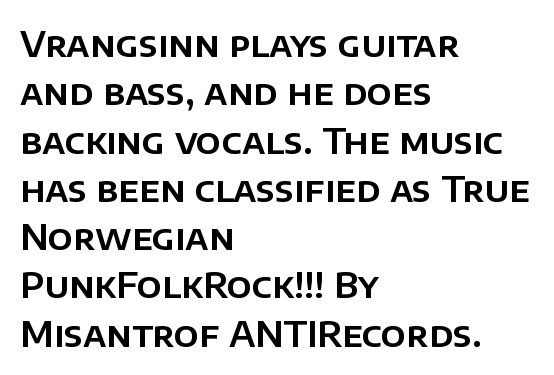
Q: Is the text italic (slanted)? A: No, it is upright.
Q: Is the typeface a serif or a sans-serif typeface? A: Sans-serif.
Q: Is the text underlined? A: No.
Q: How is the paragraph aligned? A: Left-aligned.
Q: Is the spacing between letters normal or unusually wide? A: Normal.
Q: Is the spacing between lines tight, normal or loose? A: Normal.
Q: Width (condensed, normal, or wide)? A: Normal.
Q: Stroke contrast? A: Low.
Q: x-height? A: Large.
Q: Monospaced? A: No.
